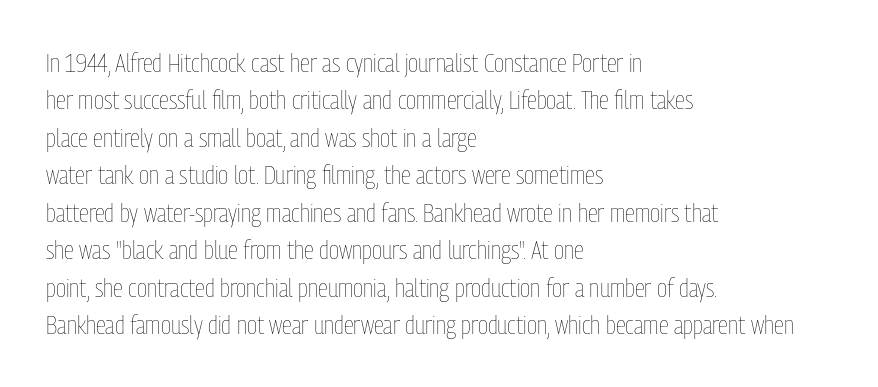
Is the letter spacing exaggerated? No — it looks like the ordinary default. This block has exactly the height ordinary leading produces. This is the regular roman posture of the typeface. Weight: not bold — regular or lighter.
